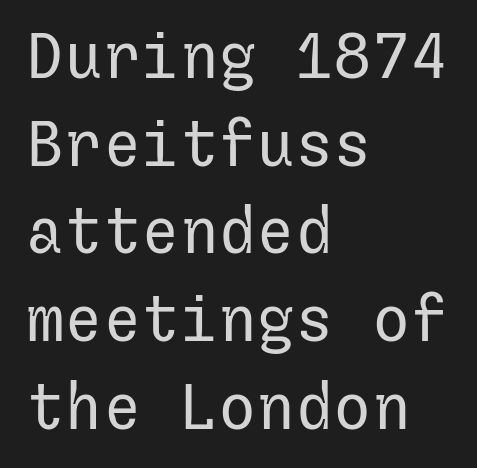
The image shows 64 px regular-weight sans-serif type, upright; set left-aligned, normal line spacing (1.37x), normal letter spacing, not underlined; low stroke contrast and a medium x-height.
